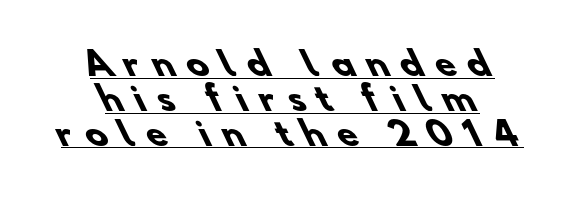
Q: Is the text bold? A: Yes.
Q: Is the typeface a serif or a sans-serif typeface? A: Sans-serif.
Q: Is the text underlined? A: Yes.
Q: How is the paragraph aligned? A: Centered.
Q: Is the spacing between letters normal or unusually wide? A: Unusually wide.
Q: Is the spacing between lines tight, normal or loose? A: Tight.
Q: Width (condensed, normal, or wide)? A: Normal.
Q: Stroke contrast? A: Low.
Q: x-height? A: Small.
Q: Monospaced? A: No.
